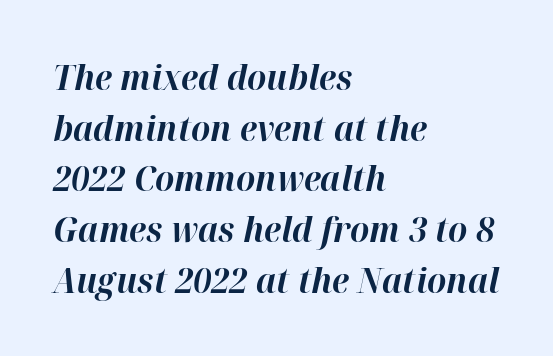
The image shows 34 px bold type, italic (leaning right); set left-aligned, normal line spacing (1.49x), normal letter spacing, not underlined; high stroke contrast and a medium x-height.
